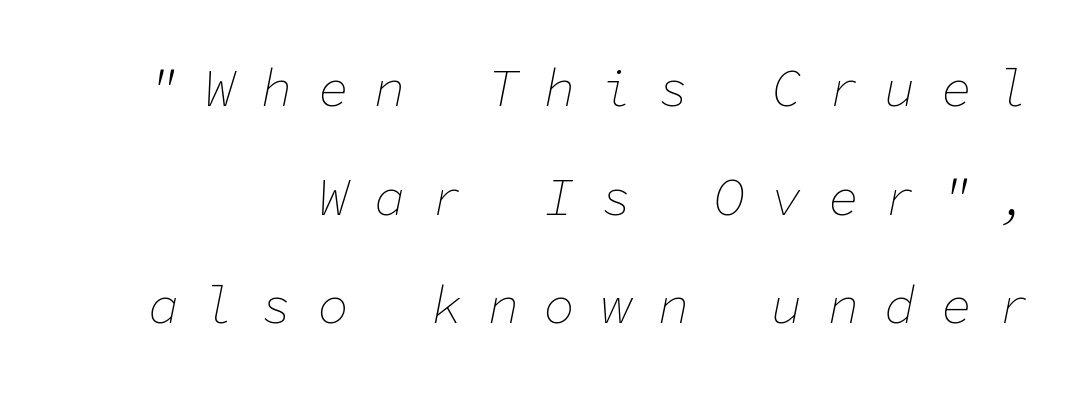
Q: Is the text bold? A: No.
Q: Is the text italic (slanted)? A: Yes, it leans right by about 11 degrees.
Q: Is the text underlined? A: No.
Q: How is the paragraph aligned? A: Right-aligned.
Q: Is the spacing between letters normal or unusually wide? A: Unusually wide.
Q: Is the spacing between lines tight, normal or loose? A: Loose.
Q: Width (condensed, normal, or wide)? A: Normal.
Q: Stroke contrast? A: Low.
Q: x-height? A: Medium.
Q: Monospaced? A: Yes.
